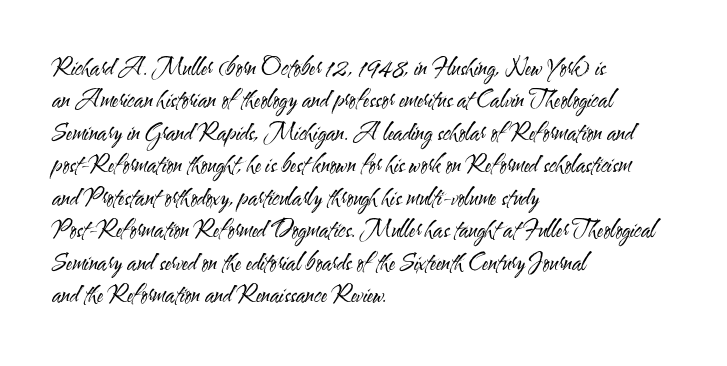
Q: Is the text bold? A: No.
Q: Is the text italic (slanted)? A: Yes.
Q: Is the text underlined? A: No.
Q: How is the paragraph aligned? A: Left-aligned.
Q: Is the spacing between letters normal or unusually wide? A: Normal.
Q: Is the spacing between lines tight, normal or loose? A: Normal.
